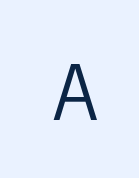
Descenders are the only things crossing below the line. The type sits square on the baseline with zero lean. The horizontal fit of the characters is loose and conspicuously gappy. Examine the stroke ends and you'll find no serifs. Do the characters align in a grid? No, the font is proportional. Stems and bowls with no extra thickness — not bold.
